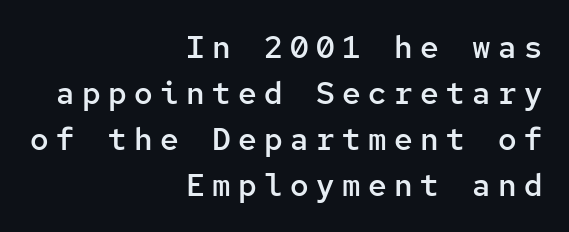
The image shows 31 px semibold sans-serif type, upright, monospaced; set right-aligned, normal line spacing (1.48x), unusually wide letter spacing (+0.24 em), not underlined; low stroke contrast and a medium x-height.
